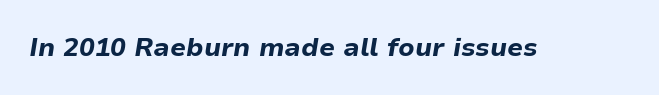
Emphasis-style slanted type is in use. The letterforms sit shoulder to shoulder at normal distance. The typesetting leans heavy: a genuine bold. Words float on clear page, feet unadorned.
